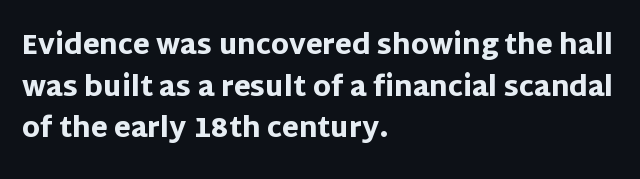
This sample keeps an unexceptional amount of space between lines. Which margin do the lines hug? The left one — the right edge is uneven. The specimen omits any rule beneath the text block's lines. Students, note that the glyphs here touch the page at normal intervals. This is heavy type, rendered in bold.
